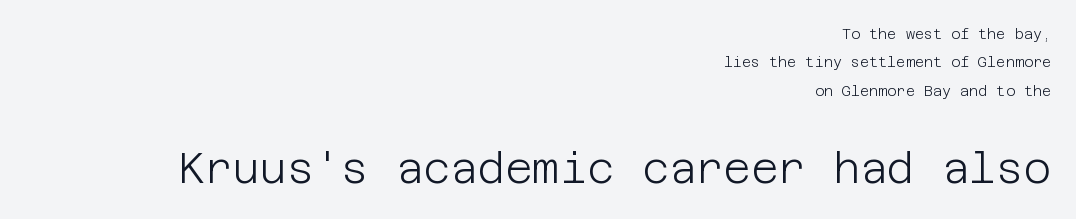
Posture: straight, roman, zero tilt. The ragged edge is on the left, which tells us the setting is flush right. The letterforms sit at book weight or below. The designer gave the closing block more size than the opening block.
